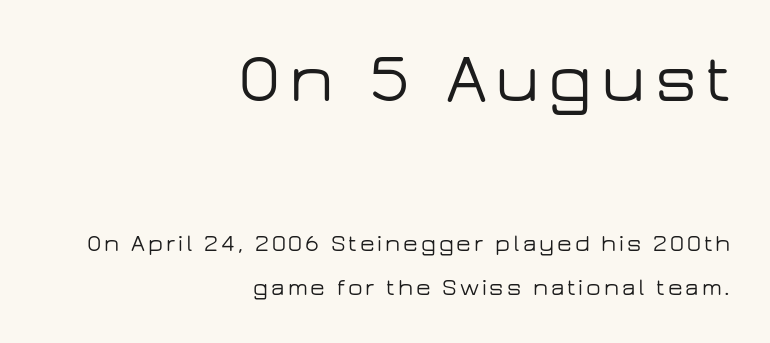
A typesetter would mark this as roman, not italic. Every row of glyphs terminates at an identical x-position on the right. Look at the bottom of the vertical strokes: they stop flat, with no serifs. These lines are rendered in a variable-pitch font. Check under the words: just untouched page. The passage shown begins with its larger block and ends with its smaller one.
